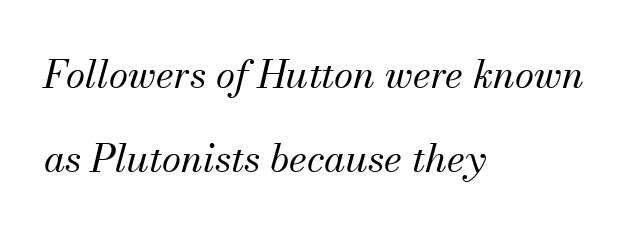
The strip under each line holds only bare page. The letters look calm and open, with moderate or lighter stems. In terms of letterform style, serifs are clearly present. Caption: standard tracking, unaltered.
